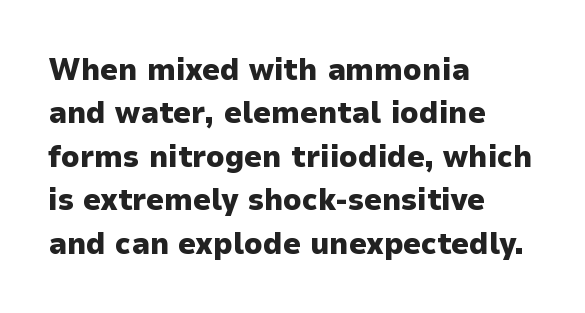
Q: Is the text bold? A: Yes.
Q: Is the text italic (slanted)? A: No, it is upright.
Q: Is the typeface a serif or a sans-serif typeface? A: Sans-serif.
Q: Is the text underlined? A: No.
Q: How is the paragraph aligned? A: Left-aligned.
Q: Is the spacing between letters normal or unusually wide? A: Normal.
Q: Is the spacing between lines tight, normal or loose? A: Normal.
Q: Width (condensed, normal, or wide)? A: Normal.
Q: Stroke contrast? A: Low.
Q: x-height? A: Medium.
Q: Monospaced? A: No.
